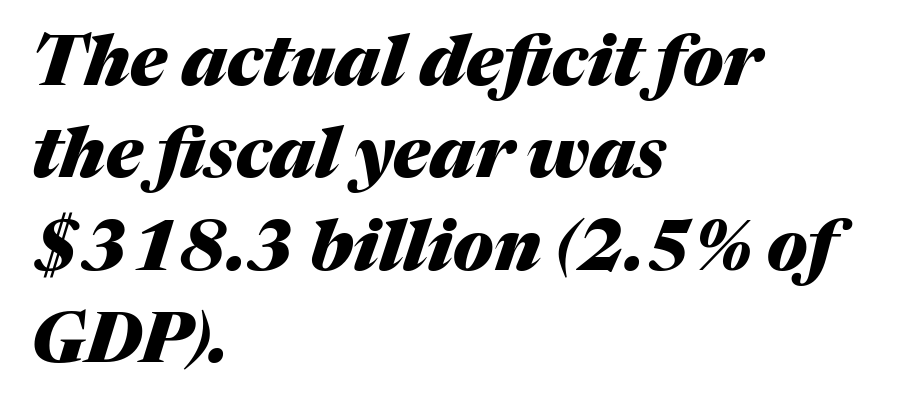
Q: Is the text bold? A: Yes.
Q: Is the text italic (slanted)? A: Yes, it leans right by about 17 degrees.
Q: Is the text underlined? A: No.
Q: How is the paragraph aligned? A: Left-aligned.
Q: Is the spacing between letters normal or unusually wide? A: Normal.
Q: Is the spacing between lines tight, normal or loose? A: Normal.
Q: Width (condensed, normal, or wide)? A: Normal.
Q: Stroke contrast? A: Medium.
Q: x-height? A: Medium.
Q: Monospaced? A: No.
